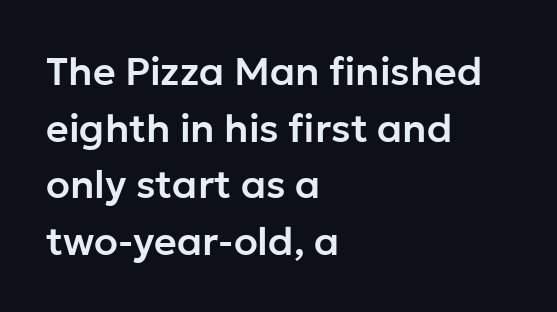
Q: Is the text italic (slanted)? A: No, it is upright.
Q: Is the typeface a serif or a sans-serif typeface? A: Sans-serif.
Q: Is the text underlined? A: No.
Q: How is the paragraph aligned? A: Left-aligned.
Q: Is the spacing between letters normal or unusually wide? A: Normal.
Q: Is the spacing between lines tight, normal or loose? A: Normal.
Q: Width (condensed, normal, or wide)? A: Normal.
Q: Stroke contrast? A: Low.
Q: x-height? A: Medium.
Q: Monospaced? A: No.
